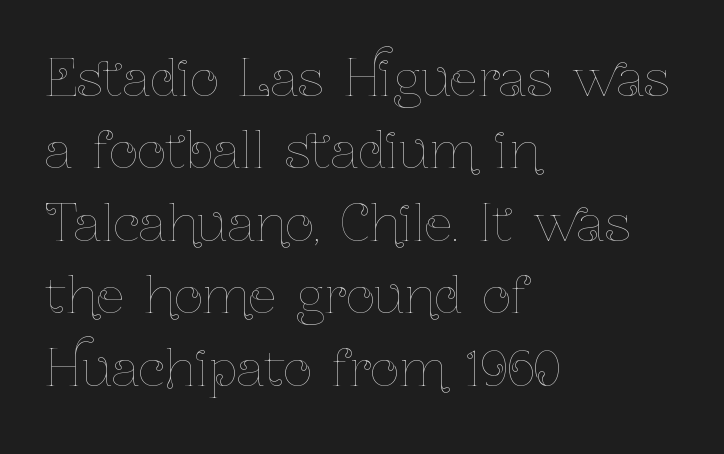
The typography opts for an upright posture over an oblique one. The block of text has a typical density, with ordinary space between rows. Line beginnings align vertically; line endings do not. Underline: absent.
